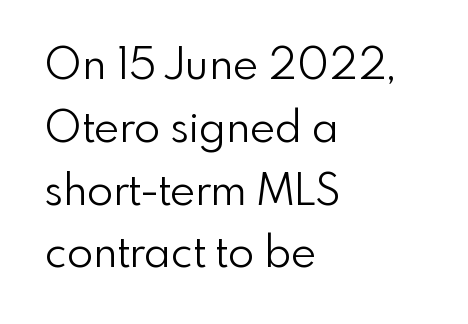
{"serif": "no", "italic": "no", "bold": "no", "weight": "light", "width": "normal", "x_height": "small", "monospaced": "no", "underline": "no", "align": "left", "line_spacing": "normal", "line_spacing_ratio": 1.46, "letter_spacing": "normal", "letter_spacing_em": 0.0, "glyph_px": 43}
